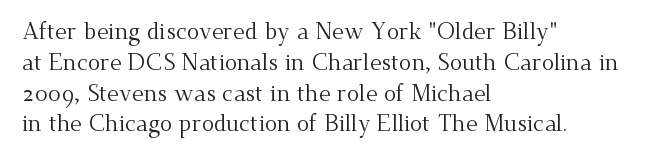
{"italic": "no", "bold": "no", "underline": "no", "align": "left", "line_spacing": "normal", "line_spacing_ratio": 1.34, "letter_spacing": "normal", "letter_spacing_em": 0.0, "glyph_px": 23}
